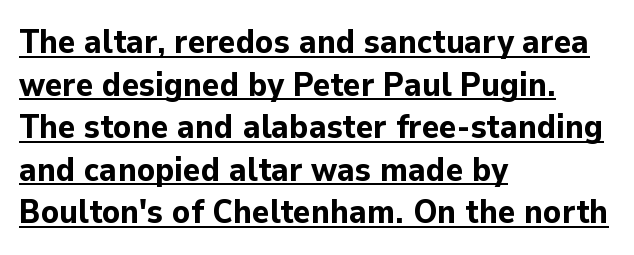
Serifs: no, the terminals of the letterforms are clean. The rendered words wear a rule along their underside. Heavy-handed strokes throughout: this text is bold. Interline gaps are of average width in this sample.
